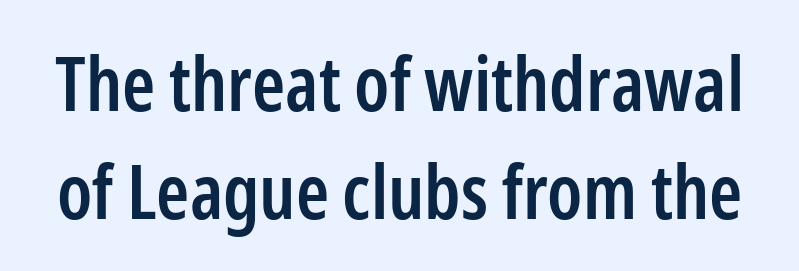
{"serif": "no", "italic": "no", "bold": "semi", "weight": "semibold", "width": "condensed", "stroke_contrast": "low", "x_height": "medium", "monospaced": "no", "underline": "no", "line_spacing": "normal", "line_spacing_ratio": 1.44, "letter_spacing": "normal", "letter_spacing_em": 0.0, "glyph_px": 75}
